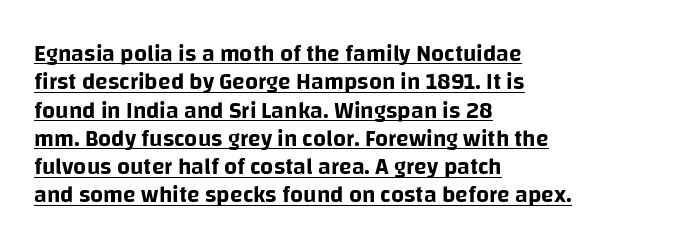
The image shows 23 px text type, upright; set left-aligned, line spacing 1.23x, normal letter spacing, underlined.
